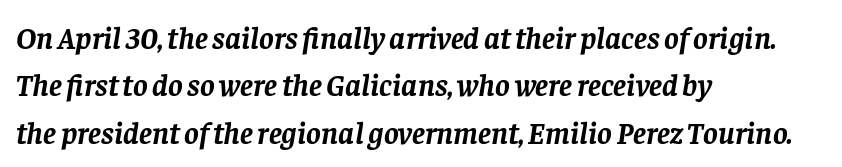
The image shows 31 px semibold serif type, italic (leaning right); set left-aligned, normal line spacing (1.53x), normal letter spacing, not underlined; low stroke contrast and a large x-height.
